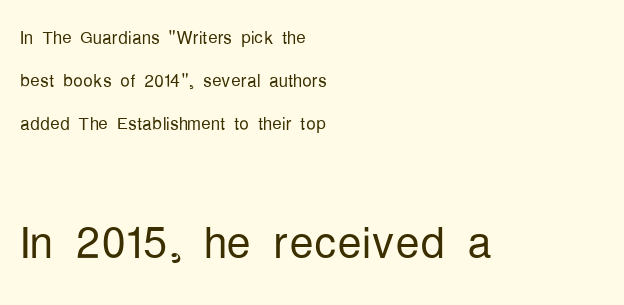
Default kerning and tracking; the words read as compact shapes. Italic: no, the glyphs are upright roman. Looks like regular typesetting: each glyph gets only the width it needs. The face used here is a sans, in the tradition of grotesques and geometrics. The setting favours the left margin, as ordinary paragraphs usually do. The emphasis by scale lands on block number two, below.
